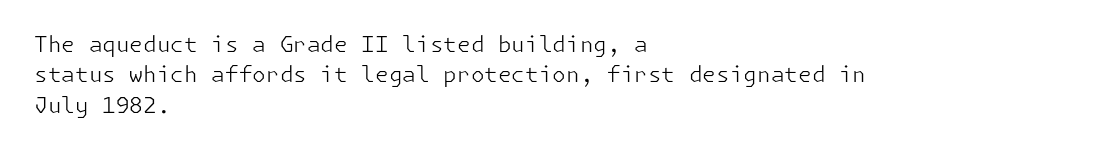
{"italic": "no", "bold": "no", "underline": "no", "align": "left", "line_spacing": "normal", "line_spacing_ratio": 1.38, "letter_spacing": "normal", "letter_spacing_em": 0.0, "glyph_px": 22}
